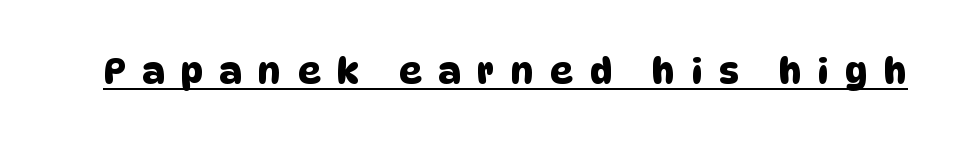
The image shows 35 px sans-serif type; set unusually wide letter spacing (+0.48 em), underlined; low stroke contrast and a large x-height.
